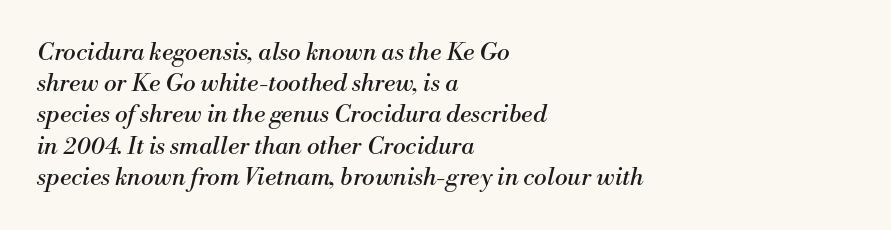
{"italic": "yes", "lean": "right", "slant_degrees": 13, "bold": "no", "underline": "no", "align": "left", "line_spacing": "normal", "line_spacing_ratio": 1.3, "letter_spacing": "normal", "letter_spacing_em": 0.0, "glyph_px": 24}
